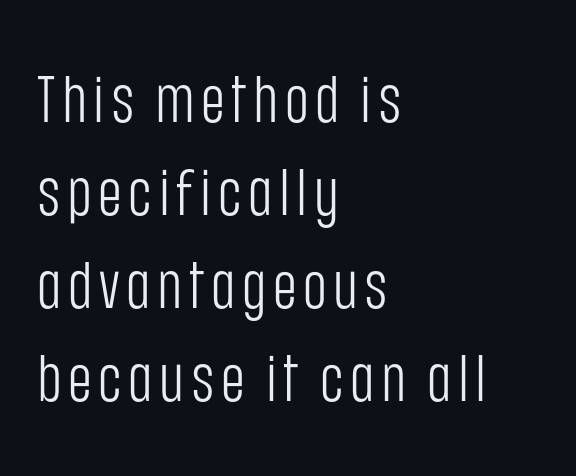
{"serif": "no", "italic": "no", "bold": "no", "weight": "light", "width": "condensed", "stroke_contrast": "low", "x_height": "large", "monospaced": "no", "underline": "no", "align": "left", "line_spacing": "normal", "line_spacing_ratio": 1.43, "glyph_px": 65}
